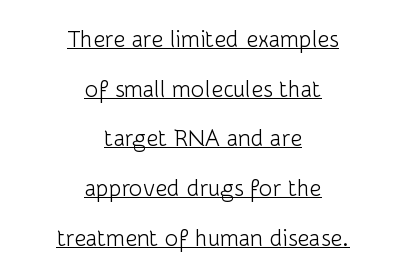
Q: Is the text bold? A: No.
Q: Is the text italic (slanted)? A: No, it is upright.
Q: Is the text underlined? A: Yes.
Q: How is the paragraph aligned? A: Centered.
Q: Is the spacing between letters normal or unusually wide? A: Normal.
Q: Is the spacing between lines tight, normal or loose? A: Loose.
